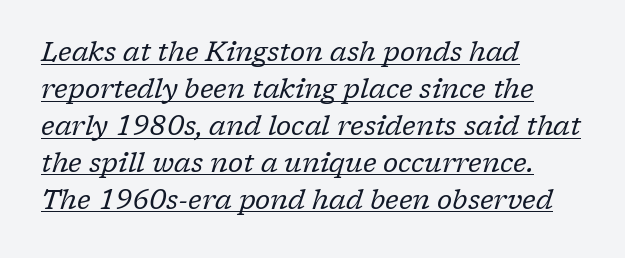
Q: Is the text bold? A: No.
Q: Is the text italic (slanted)? A: Yes, it leans right by about 17 degrees.
Q: Is the text underlined? A: Yes.
Q: How is the paragraph aligned? A: Left-aligned.
Q: Is the spacing between letters normal or unusually wide? A: Normal.
Q: Is the spacing between lines tight, normal or loose? A: Normal.
